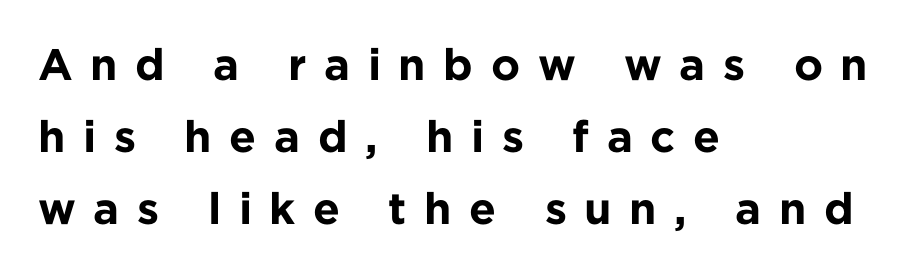
Descenders are the only things crossing below the line. You could only call the tracking loose — the letters float apart. The face used here is a sans, in the tradition of grotesques and geometrics. The lettering holds an erect, upright posture throughout. The rendering uses natural spacing where letterforms have individual widths.
